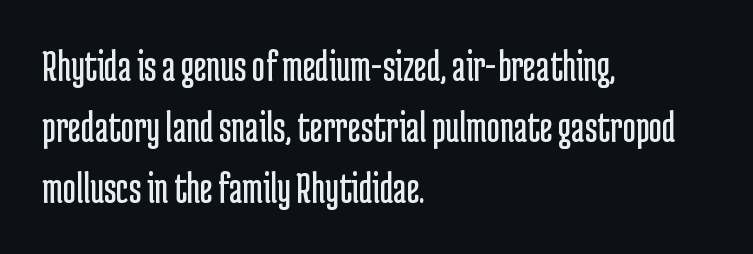
Q: Is the text bold? A: No.
Q: Is the text italic (slanted)? A: No, it is upright.
Q: Is the typeface a serif or a sans-serif typeface? A: Sans-serif.
Q: Is the text underlined? A: No.
Q: How is the paragraph aligned? A: Left-aligned.
Q: Is the spacing between letters normal or unusually wide? A: Normal.
Q: Is the spacing between lines tight, normal or loose? A: Normal.
Q: Width (condensed, normal, or wide)? A: Condensed.
Q: Stroke contrast? A: Low.
Q: x-height? A: Medium.
Q: Monospaced? A: No.
